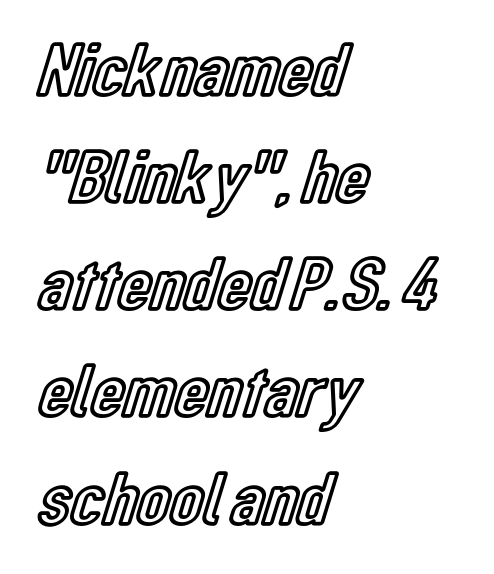
Q: Is the text italic (slanted)? A: Yes.
Q: Is the text underlined? A: No.
Q: How is the paragraph aligned? A: Left-aligned.
Q: Is the spacing between letters normal or unusually wide? A: Normal.
Q: Is the spacing between lines tight, normal or loose? A: Normal.
Q: Width (condensed, normal, or wide)? A: Condensed.
Q: x-height? A: Medium.
Q: Monospaced? A: No.
